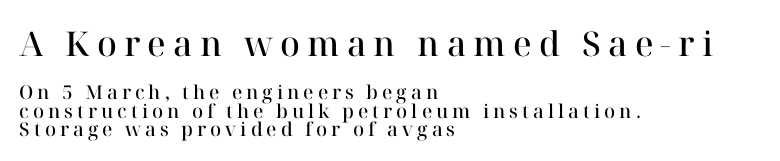
{"serif": "yes", "italic": "no", "bold": "semi", "weight": "semibold", "width": "normal", "stroke_contrast": "high", "x_height": "medium", "monospaced": "no", "underline": "no", "align": "left", "line_spacing": "tight", "line_spacing_ratio": 0.95, "letter_spacing": "wide", "letter_spacing_em": 0.21, "larger_block": "first", "size_ratio": 1.79, "glyph_px": 34}
